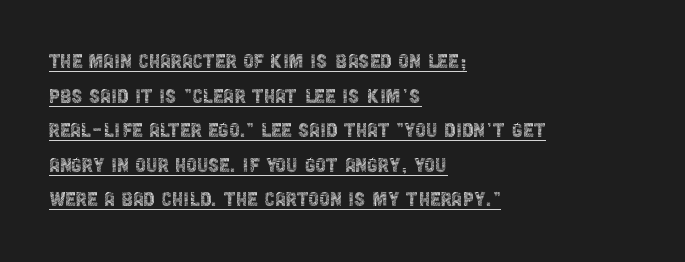
Q: Is the text bold? A: No.
Q: Is the text italic (slanted)? A: No, it is upright.
Q: Is the text underlined? A: Yes.
Q: How is the paragraph aligned? A: Left-aligned.
Q: Is the spacing between letters normal or unusually wide? A: Normal.
Q: Is the spacing between lines tight, normal or loose? A: Normal.
